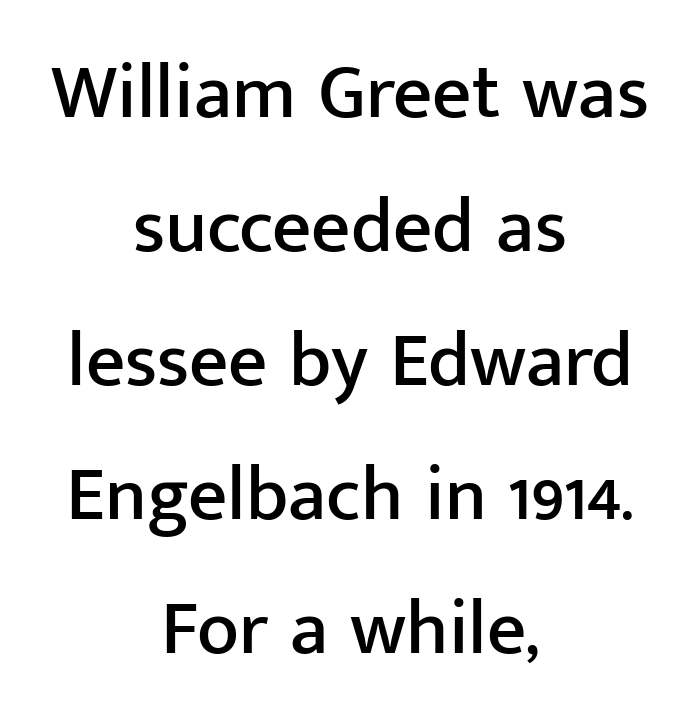
{"serif": "no", "italic": "no", "width": "normal", "stroke_contrast": "low", "x_height": "medium", "monospaced": "no", "underline": "no", "align": "center", "line_spacing_ratio": 1.74, "letter_spacing": "normal", "letter_spacing_em": 0.0, "glyph_px": 77}
